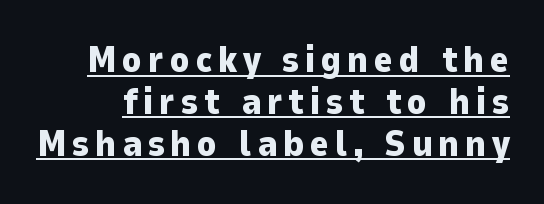
The image shows 36 px heavy sans-serif type, upright; set line spacing 1.16x, underlined; low stroke contrast and a medium x-height.
